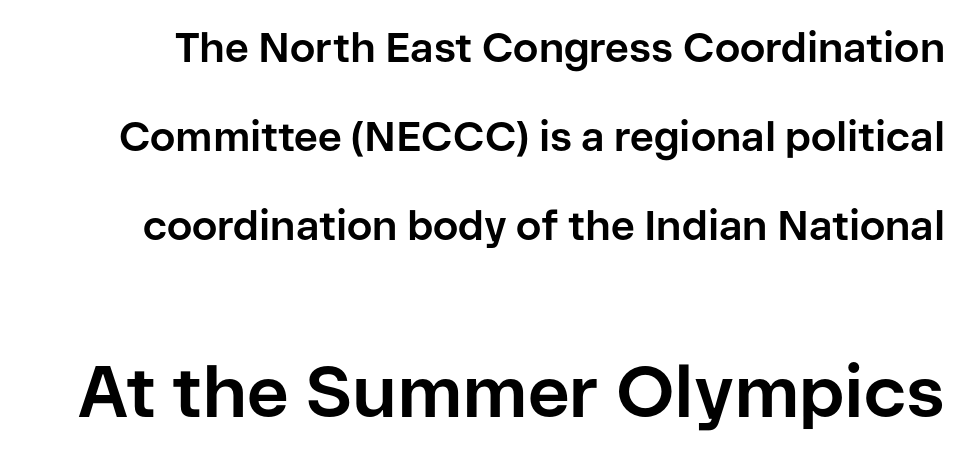
Is there any slant? The stems are plumb. The baseline area is clear. Look at the bottom of the vertical strokes: they stop flat, with no serifs. Varying glyph widths throughout — classic text-font behaviour.
